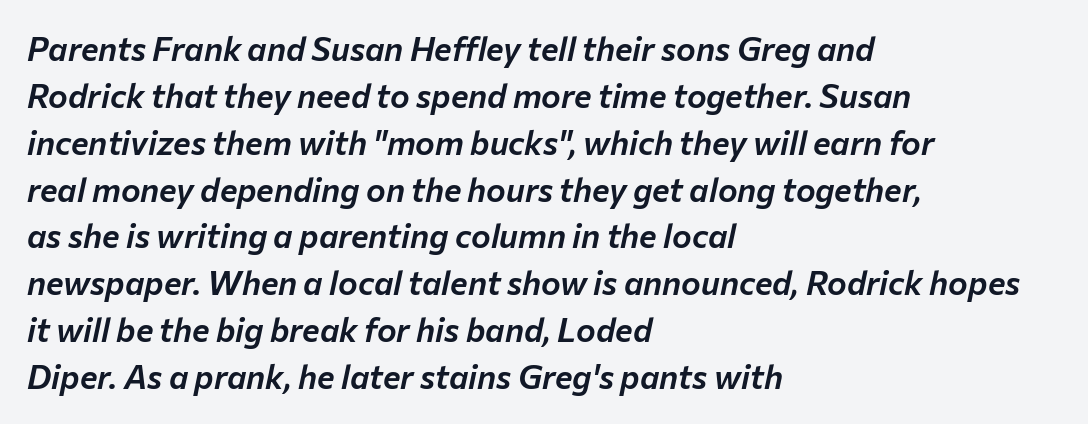
You could not count columns in this text — the font is proportionally spaced. The passage shown leans; its letterforms are oblique. Characters follow at the spacing the type designer built in. Does the leading feel generous? No, just average.
